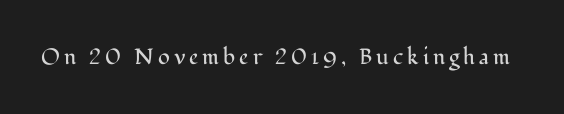
The image shows 22 px text type, upright; set not underlined.
